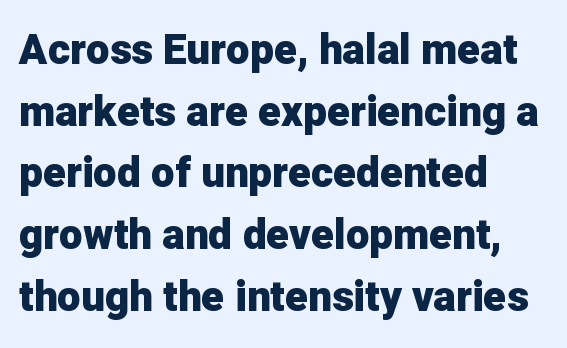
Q: Is the text bold? A: Yes.
Q: Is the text italic (slanted)? A: No, it is upright.
Q: Is the typeface a serif or a sans-serif typeface? A: Sans-serif.
Q: Is the text underlined? A: No.
Q: How is the paragraph aligned? A: Left-aligned.
Q: Is the spacing between letters normal or unusually wide? A: Normal.
Q: Is the spacing between lines tight, normal or loose? A: Normal.
Q: Width (condensed, normal, or wide)? A: Normal.
Q: Stroke contrast? A: Low.
Q: x-height? A: Medium.
Q: Monospaced? A: No.
